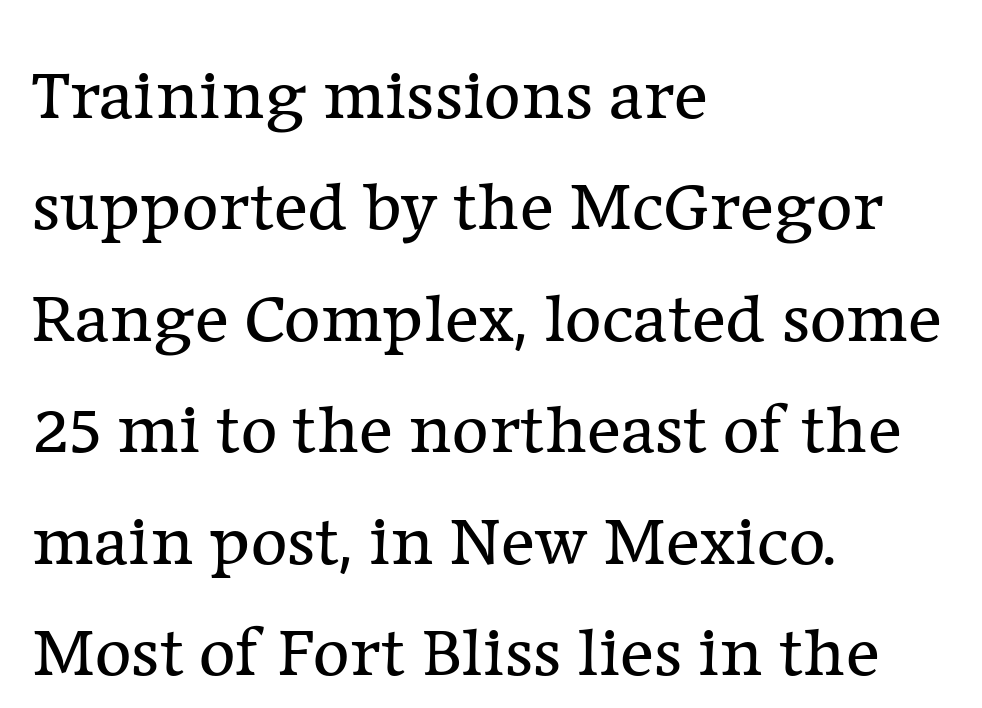
Q: Is the text bold? A: No.
Q: Is the text italic (slanted)? A: No, it is upright.
Q: Is the typeface a serif or a sans-serif typeface? A: Serif.
Q: Is the text underlined? A: No.
Q: How is the paragraph aligned? A: Left-aligned.
Q: Is the spacing between letters normal or unusually wide? A: Normal.
Q: Is the spacing between lines tight, normal or loose? A: Normal.
Q: Width (condensed, normal, or wide)? A: Normal.
Q: Stroke contrast? A: Low.
Q: x-height? A: Medium.
Q: Monospaced? A: No.
